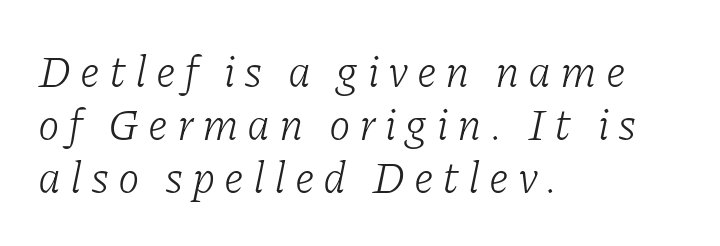
Q: Is the text bold? A: No.
Q: Is the text italic (slanted)? A: Yes, it leans right by about 11 degrees.
Q: Is the typeface a serif or a sans-serif typeface? A: Serif.
Q: Is the text underlined? A: No.
Q: How is the paragraph aligned? A: Left-aligned.
Q: Is the spacing between letters normal or unusually wide? A: Unusually wide.
Q: Width (condensed, normal, or wide)? A: Normal.
Q: Stroke contrast? A: Low.
Q: x-height? A: Medium.
Q: Monospaced? A: No.
